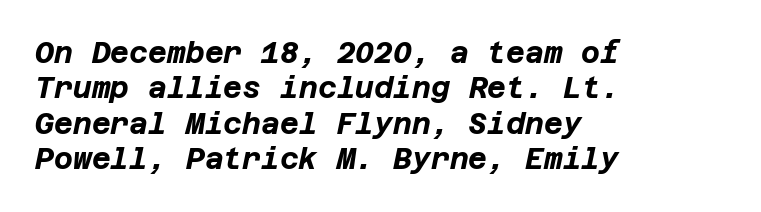
Underline: absent. This sample uses plain, unmodified letter spacing. Leftover space on each line is placed entirely after the last word. Italic? Definitely — the glyphs are oblique. Pretty heavy lettering here — definitely bold.
